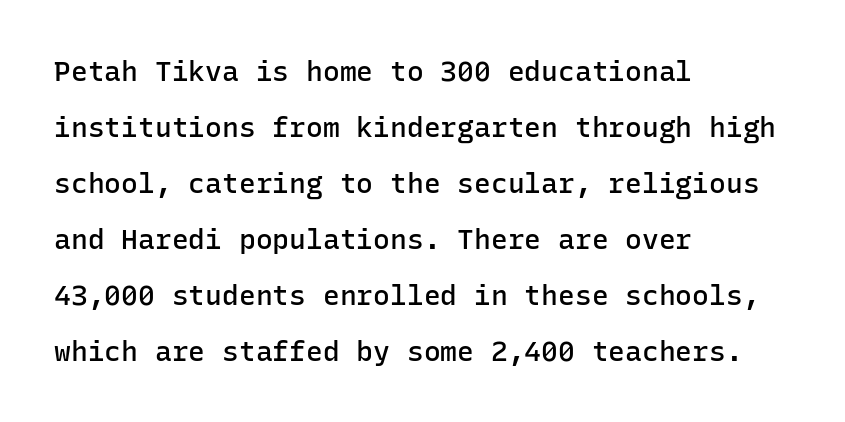
{"serif": "no", "italic": "no", "bold": "semi", "weight": "semibold", "width": "normal", "stroke_contrast": "low", "x_height": "medium", "monospaced": "yes", "underline": "no", "align": "left", "line_spacing": "loose", "line_spacing_ratio": 2.0, "letter_spacing": "normal", "letter_spacing_em": 0.0, "glyph_px": 28}
